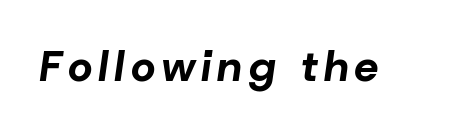
{"italic": "yes", "lean": "right", "slant_degrees": 8, "bold": "yes", "weight": "bold", "width": "normal", "stroke_contrast": "low", "x_height": "medium", "monospaced": "no", "underline": "no", "glyph_px": 43}
